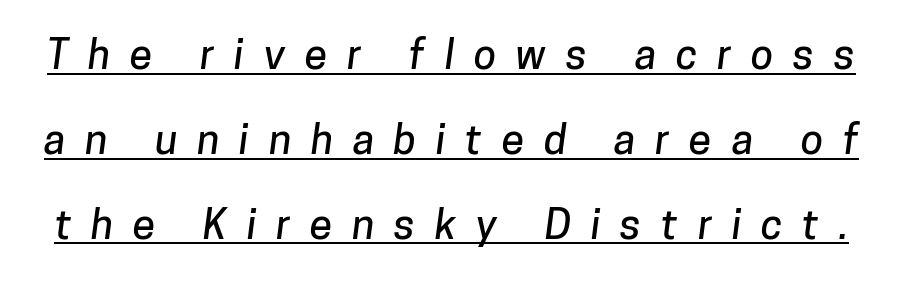
The letters are spread apart with noticeably loose tracking. These lines are composed in type without serifs. Horizontal bands of white between lines are thick stripes. Spacing verdict: proportional, widths tailored to each character. The rendered words wear a rule along their underside.
